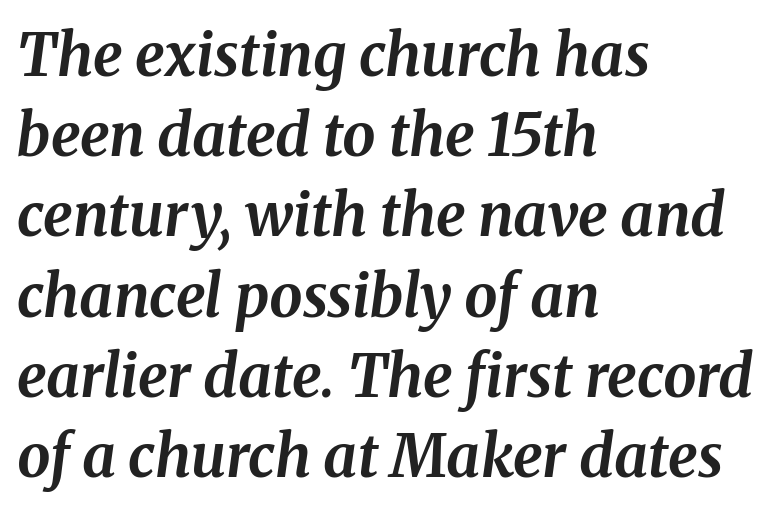
{"italic": "yes", "lean": "right", "slant_degrees": 8, "bold": "yes", "weight": "bold", "width": "normal", "stroke_contrast": "medium", "x_height": "medium", "monospaced": "no", "underline": "no", "align": "left", "line_spacing": "normal", "line_spacing_ratio": 1.36, "letter_spacing": "normal", "letter_spacing_em": 0.0, "glyph_px": 59}
